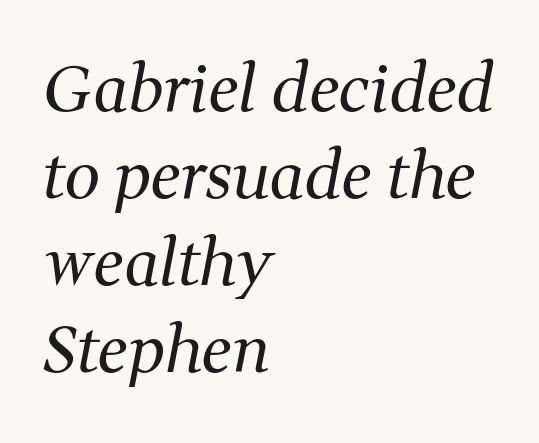
Q: Is the text bold? A: No.
Q: Is the text italic (slanted)? A: Yes, it leans right by about 11 degrees.
Q: Is the typeface a serif or a sans-serif typeface? A: Serif.
Q: Is the text underlined? A: No.
Q: How is the paragraph aligned? A: Left-aligned.
Q: Is the spacing between letters normal or unusually wide? A: Normal.
Q: Is the spacing between lines tight, normal or loose? A: Normal.
Q: Width (condensed, normal, or wide)? A: Normal.
Q: Stroke contrast? A: Medium.
Q: x-height? A: Medium.
Q: Monospaced? A: No.
